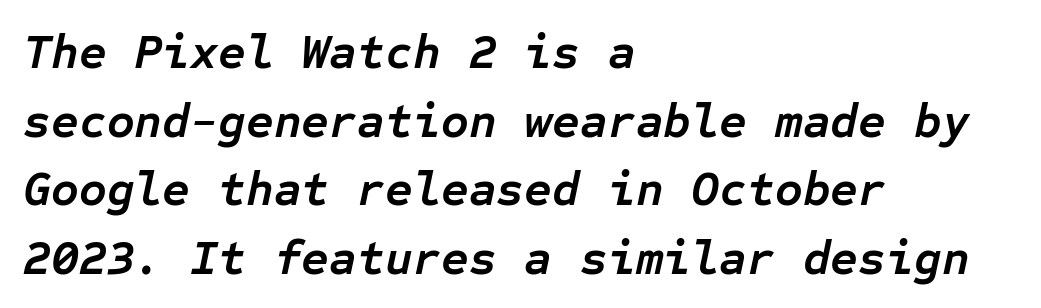
Q: Is the text bold? A: Yes.
Q: Is the text italic (slanted)? A: Yes, it leans right by about 12 degrees.
Q: Is the text underlined? A: No.
Q: How is the paragraph aligned? A: Left-aligned.
Q: Is the spacing between letters normal or unusually wide? A: Normal.
Q: Is the spacing between lines tight, normal or loose? A: Normal.
Q: Width (condensed, normal, or wide)? A: Normal.
Q: Stroke contrast? A: Low.
Q: x-height? A: Medium.
Q: Monospaced? A: Yes.
